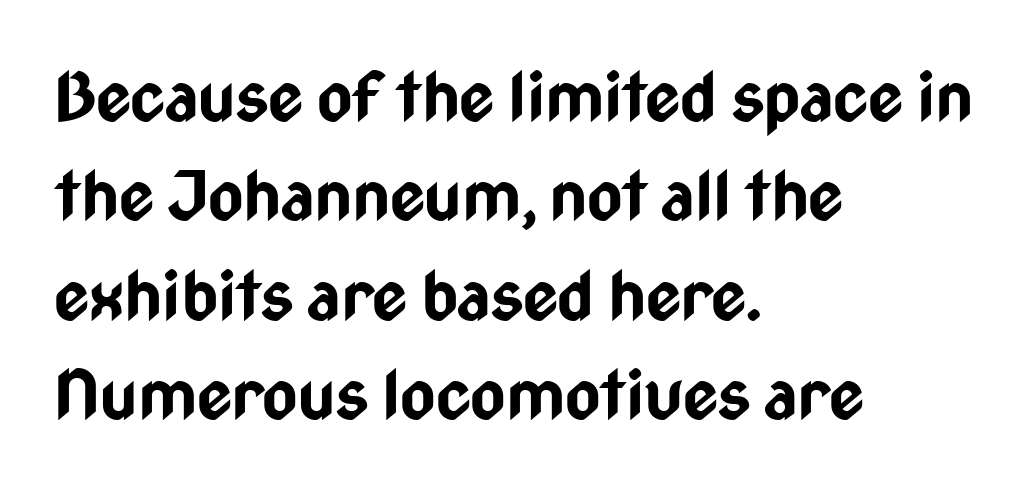
Italic: no, the glyphs are upright roman. The letters advance in unequal steps, a hallmark of proportional type. Type style note: lacks serifs. Any mark beneath the type? The region is blank. Normally led — the rows are evenly, conventionally spaced. The compositor pushed each line to the left boundary.
